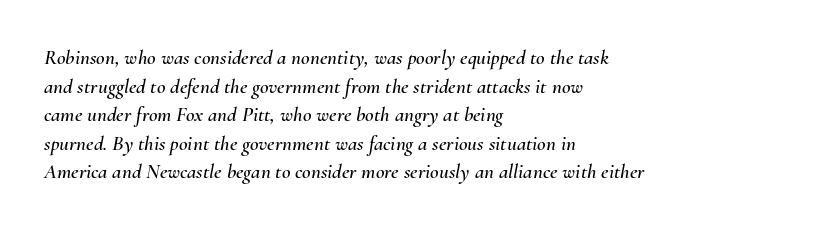
The passage shown leans; its letterforms are oblique. Anything drawn beneath the words? Only blank space. Horizontal bands of white between lines are of average thickness. Notice how the passage keeps a crisp vertical edge on the left only. This rendering leaves character spacing at its baseline value.
